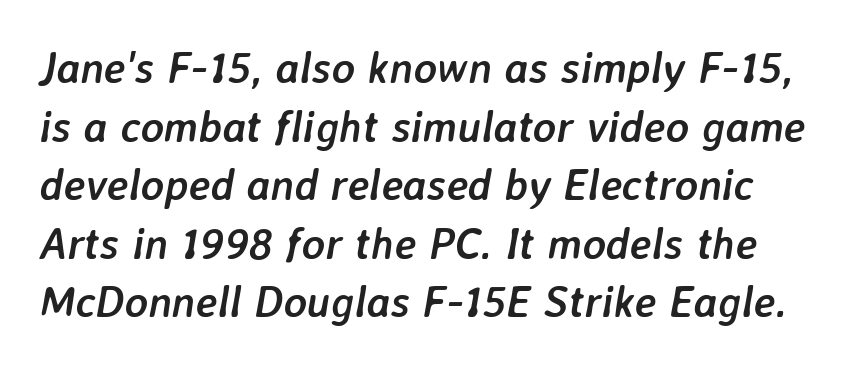
{"italic": "yes", "lean": "right", "slant_degrees": 7, "bold": "yes", "weight": "semibold", "width": "normal", "stroke_contrast": "low", "x_height": "medium", "monospaced": "no", "underline": "no", "line_spacing": "normal", "line_spacing_ratio": 1.33, "letter_spacing": "normal", "letter_spacing_em": 0.0, "glyph_px": 44}
